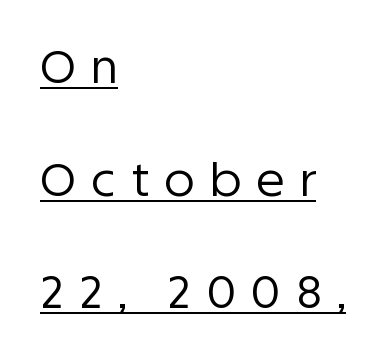
Q: Is the text bold? A: No.
Q: Is the text italic (slanted)? A: No, it is upright.
Q: Is the typeface a serif or a sans-serif typeface? A: Sans-serif.
Q: Is the text underlined? A: Yes.
Q: How is the paragraph aligned? A: Left-aligned.
Q: Is the spacing between letters normal or unusually wide? A: Unusually wide.
Q: Is the spacing between lines tight, normal or loose? A: Loose.
Q: Width (condensed, normal, or wide)? A: Normal.
Q: Stroke contrast? A: Low.
Q: x-height? A: Large.
Q: Monospaced? A: No.
